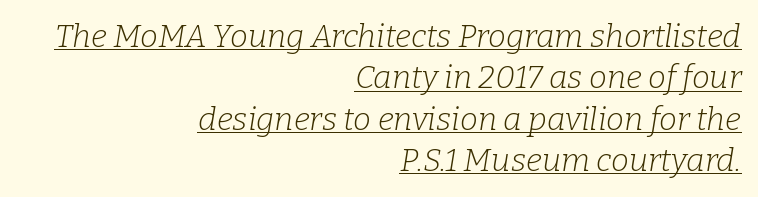
Italic: yes, the glyphs are oblique. Note the varied advance widths — an 'i' is clearly narrower than an 'm'. The passage shown stacks its lines at a standard gap. Vertical stems look standard width or narrower in stroke.
